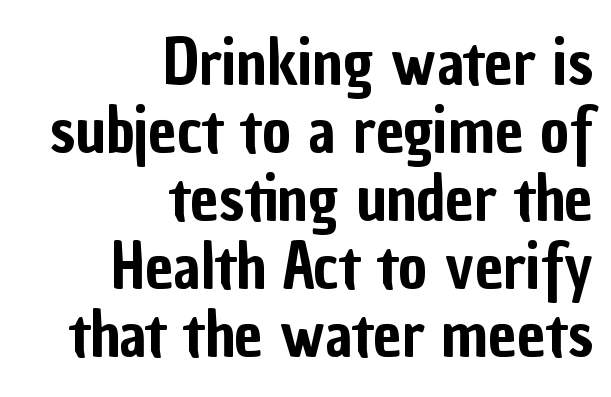
Q: Is the text italic (slanted)? A: No, it is upright.
Q: Is the typeface a serif or a sans-serif typeface? A: Sans-serif.
Q: Is the text underlined? A: No.
Q: How is the paragraph aligned? A: Right-aligned.
Q: Is the spacing between letters normal or unusually wide? A: Normal.
Q: Is the spacing between lines tight, normal or loose? A: Tight.
Q: Width (condensed, normal, or wide)? A: Condensed.
Q: Stroke contrast? A: Low.
Q: x-height? A: Medium.
Q: Monospaced? A: No.
